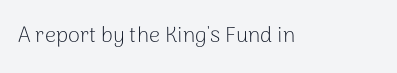
Q: Is the text bold? A: No.
Q: Is the text italic (slanted)? A: No, it is upright.
Q: Is the text underlined? A: No.
Q: Is the spacing between letters normal or unusually wide? A: Normal.
